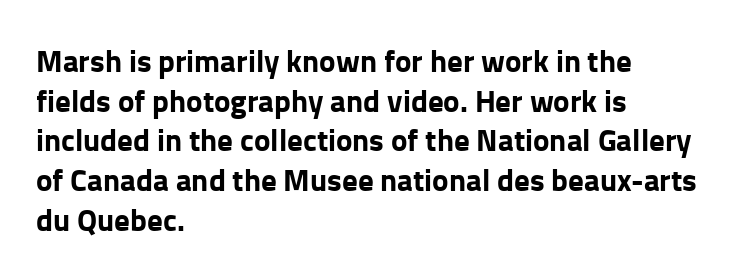
Typographically, this falls in the sans-serif category. Regular leading. Each letter keeps its own natural width here, so spacing adapts to shape. Descenders hang freely into open space. Summary of weight: heavy, a full bold. Quick note: not italic, upright.
